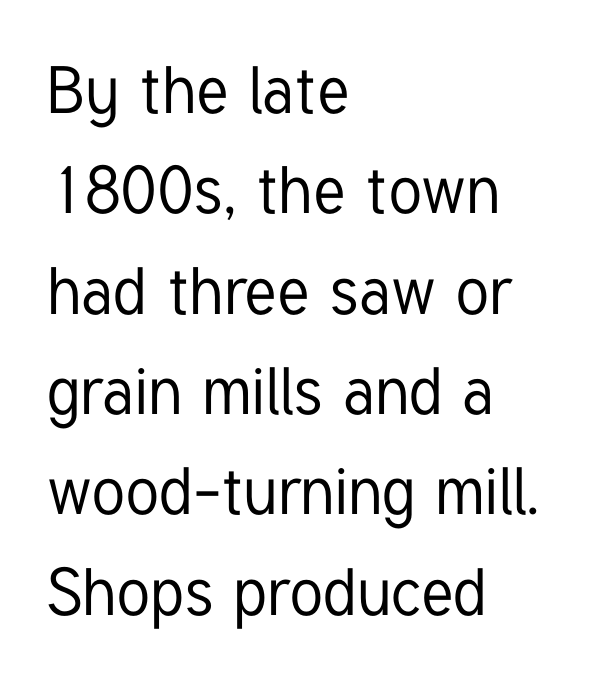
{"serif": "no", "italic": "no", "width": "condensed", "stroke_contrast": "low", "x_height": "medium", "monospaced": "no", "underline": "no", "align": "left", "line_spacing": "normal", "line_spacing_ratio": 1.52, "letter_spacing": "normal", "letter_spacing_em": 0.0, "glyph_px": 66}
